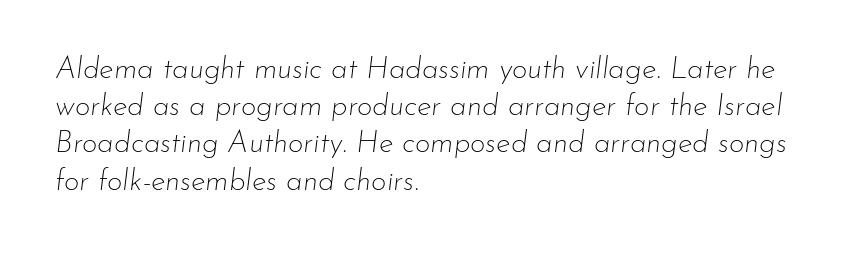
{"italic": "yes", "lean": "right", "slant_degrees": 7, "bold": "no", "weight": "thin", "width": "normal", "stroke_contrast": "low", "x_height": "small", "monospaced": "no", "underline": "no", "align": "left", "line_spacing_ratio": 1.24, "letter_spacing": "normal", "letter_spacing_em": 0.0, "glyph_px": 30}
